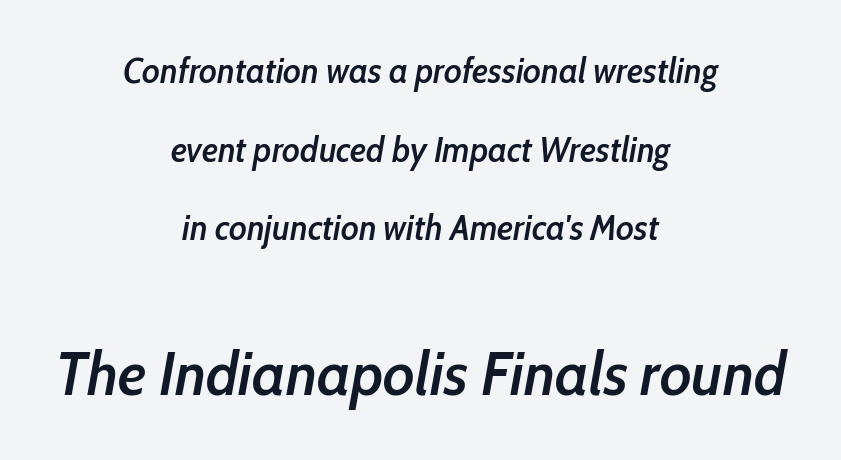
{"italic": "yes", "lean": "right", "slant_degrees": 10, "bold": "semi", "weight": "semibold", "width": "condensed", "stroke_contrast": "low", "x_height": "medium", "monospaced": "no", "underline": "no", "align": "center", "line_spacing": "loose", "line_spacing_ratio": 2.25, "letter_spacing": "normal", "letter_spacing_em": 0.0, "larger_block": "second", "size_ratio": 1.77, "glyph_px": 62}
